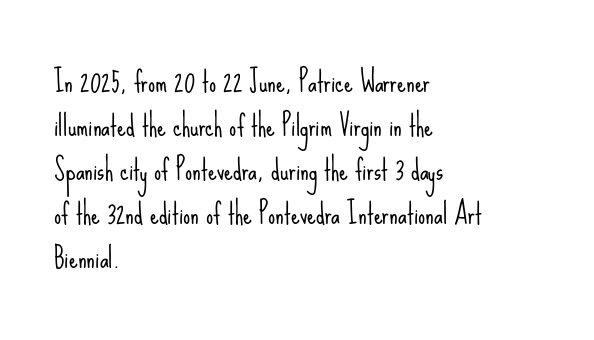
{"serif": "no", "italic": "no", "bold": "no", "weight": "light", "width": "condensed", "stroke_contrast": "low", "x_height": "small", "monospaced": "no", "underline": "no", "align": "left", "line_spacing": "normal", "line_spacing_ratio": 1.57, "letter_spacing": "normal", "letter_spacing_em": 0.0, "glyph_px": 28}
